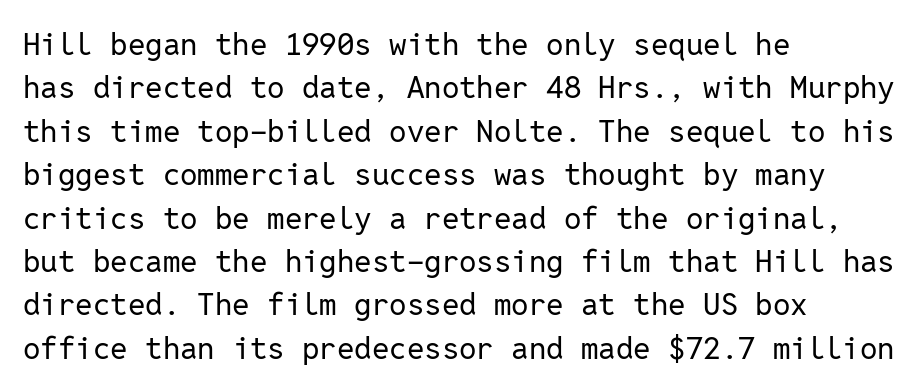
Q: Is the text bold? A: No.
Q: Is the text italic (slanted)? A: No, it is upright.
Q: Is the typeface a serif or a sans-serif typeface? A: Sans-serif.
Q: Is the text underlined? A: No.
Q: How is the paragraph aligned? A: Left-aligned.
Q: Is the spacing between letters normal or unusually wide? A: Normal.
Q: Is the spacing between lines tight, normal or loose? A: Normal.
Q: Width (condensed, normal, or wide)? A: Normal.
Q: Stroke contrast? A: Low.
Q: x-height? A: Medium.
Q: Monospaced? A: Yes.
